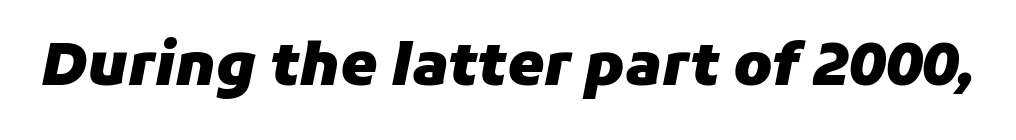
Q: Is the text bold? A: Yes.
Q: Is the text italic (slanted)? A: Yes, it leans right by about 11 degrees.
Q: Is the text underlined? A: No.
Q: Is the spacing between letters normal or unusually wide? A: Normal.
Q: Width (condensed, normal, or wide)? A: Normal.
Q: Stroke contrast? A: Low.
Q: x-height? A: Medium.
Q: Monospaced? A: No.
